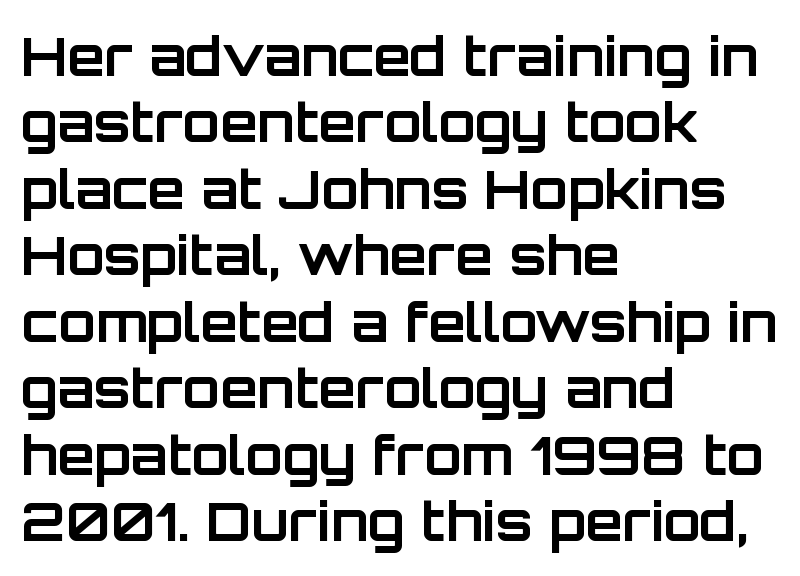
The image shows 54 px bold sans-serif type, upright; set left-aligned, line spacing 1.23x, normal letter spacing, not underlined; low stroke contrast and a large x-height.
